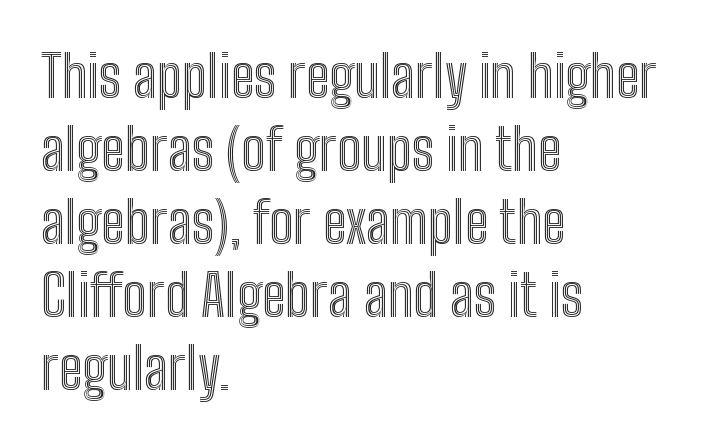
Q: Is the text italic (slanted)? A: No, it is upright.
Q: Is the text underlined? A: No.
Q: How is the paragraph aligned? A: Left-aligned.
Q: Is the spacing between letters normal or unusually wide? A: Normal.
Q: Is the spacing between lines tight, normal or loose? A: Normal.
Q: Width (condensed, normal, or wide)? A: Condensed.
Q: x-height? A: Medium.
Q: Monospaced? A: No.
